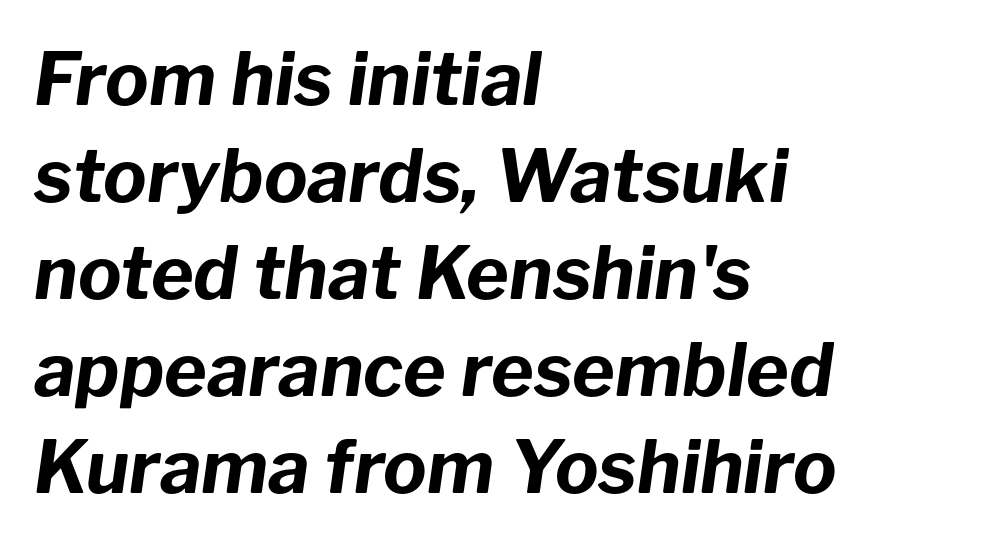
The image shows 73 px bold type, italic (leaning right); set left-aligned, normal line spacing (1.33x), normal letter spacing, not underlined; low stroke contrast and a medium x-height.
